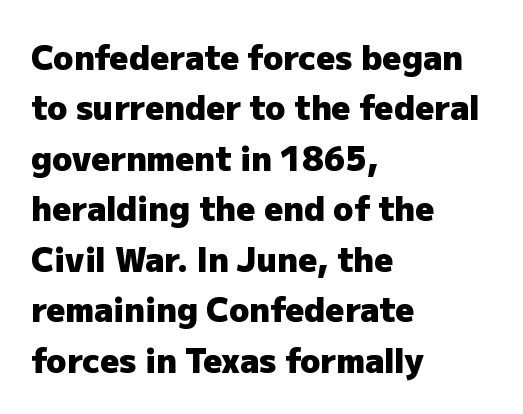
Q: Is the text bold? A: Yes.
Q: Is the text italic (slanted)? A: No, it is upright.
Q: Is the typeface a serif or a sans-serif typeface? A: Sans-serif.
Q: Is the text underlined? A: No.
Q: How is the paragraph aligned? A: Left-aligned.
Q: Is the spacing between letters normal or unusually wide? A: Normal.
Q: Is the spacing between lines tight, normal or loose? A: Normal.
Q: Width (condensed, normal, or wide)? A: Normal.
Q: Stroke contrast? A: Low.
Q: x-height? A: Medium.
Q: Monospaced? A: No.
